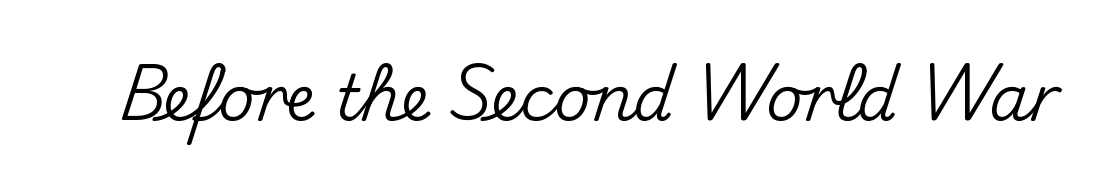
The image shows 63 px sans-serif type; set normal letter spacing, not underlined; medium stroke contrast and a small x-height.
